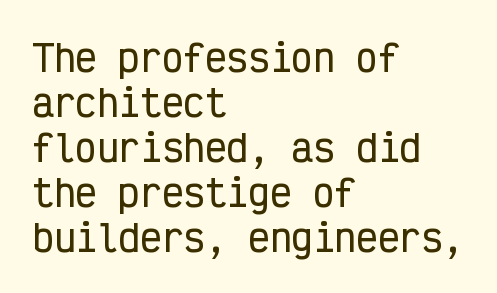
The image shows 36 px condensed sans-serif type, upright, monospaced; set left-aligned, normal line spacing (1.25x), normal letter spacing, not underlined; low stroke contrast and a medium x-height.
